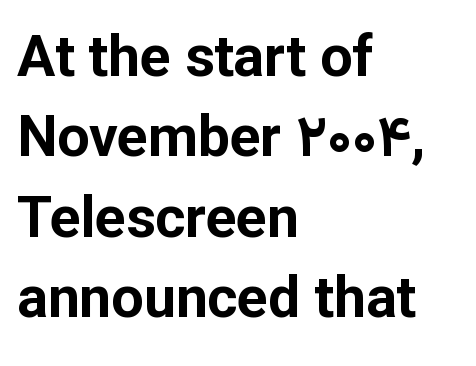
{"serif": "no", "italic": "no", "bold": "yes", "weight": "bold", "width": "normal", "stroke_contrast": "low", "x_height": "medium", "monospaced": "no", "underline": "no", "align": "left", "line_spacing": "normal", "line_spacing_ratio": 1.41, "letter_spacing": "normal", "letter_spacing_em": 0.0, "glyph_px": 57}
